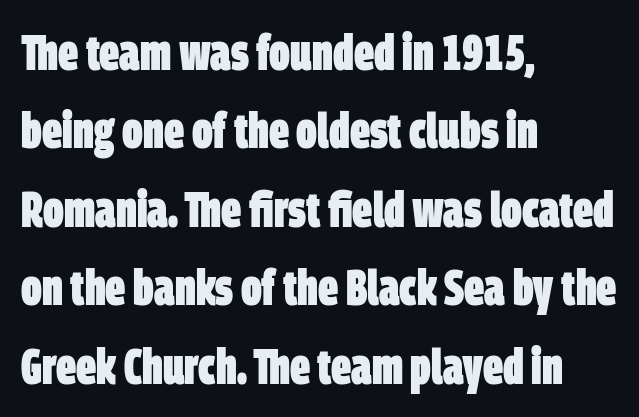
Q: Is the text bold? A: Yes.
Q: Is the typeface a serif or a sans-serif typeface? A: Sans-serif.
Q: Is the text underlined? A: No.
Q: How is the paragraph aligned? A: Left-aligned.
Q: Is the spacing between letters normal or unusually wide? A: Normal.
Q: Is the spacing between lines tight, normal or loose? A: Normal.
Q: Width (condensed, normal, or wide)? A: Condensed.
Q: Stroke contrast? A: Low.
Q: x-height? A: Large.
Q: Monospaced? A: No.
